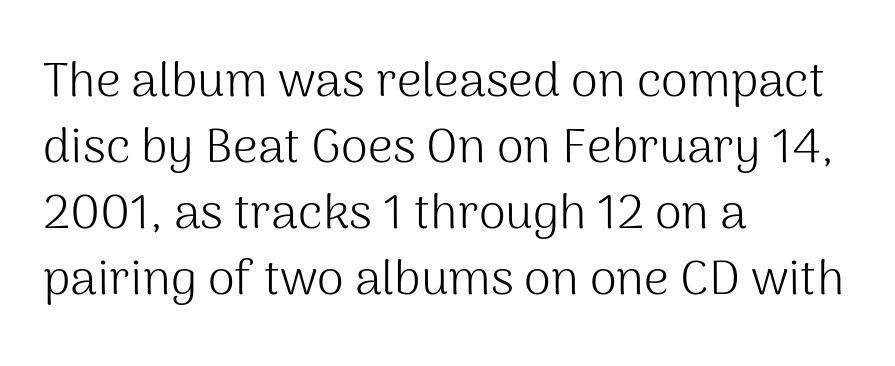
{"serif": "no", "italic": "no", "bold": "no", "weight": "light", "width": "normal", "stroke_contrast": "medium", "x_height": "medium", "monospaced": "no", "underline": "no", "align": "left", "line_spacing": "normal", "line_spacing_ratio": 1.35, "letter_spacing": "normal", "letter_spacing_em": 0.0, "glyph_px": 49}
